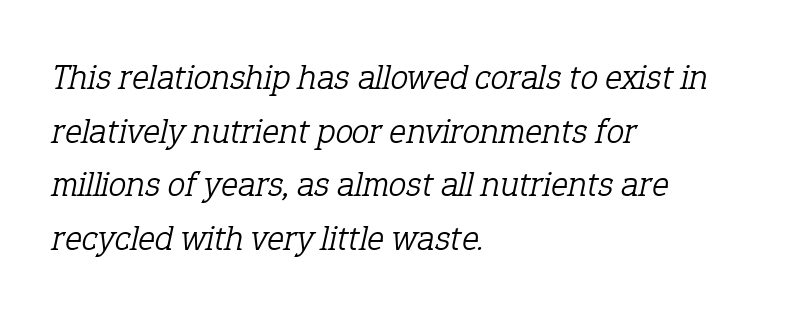
{"serif": "yes", "italic": "yes", "lean": "right", "slant_degrees": 12, "bold": "no", "weight": "light", "width": "normal", "stroke_contrast": "low", "x_height": "medium", "monospaced": "no", "underline": "no", "align": "left", "line_spacing": "normal", "line_spacing_ratio": 1.49, "letter_spacing": "normal", "letter_spacing_em": 0.0, "glyph_px": 36}
